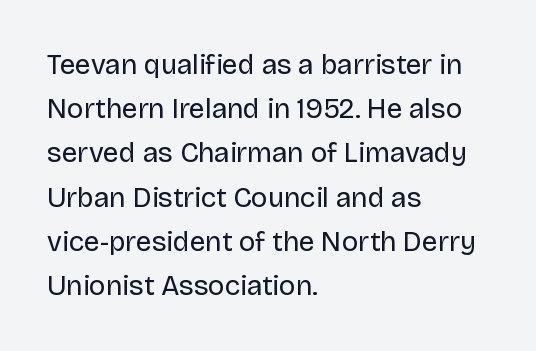
{"serif": "no", "italic": "no", "bold": "no", "weight": "regular", "width": "normal", "stroke_contrast": "low", "x_height": "large", "monospaced": "no", "underline": "no", "align": "left", "line_spacing": "normal", "line_spacing_ratio": 1.58, "letter_spacing": "normal", "letter_spacing_em": 0.0, "glyph_px": 28}
